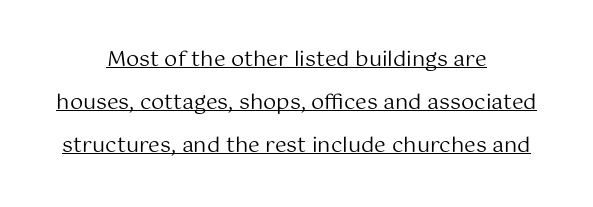
{"italic": "no", "bold": "no", "underline": "yes", "align": "center", "line_spacing": "loose", "line_spacing_ratio": 2.05, "letter_spacing": "normal", "letter_spacing_em": 0.0, "glyph_px": 21}
